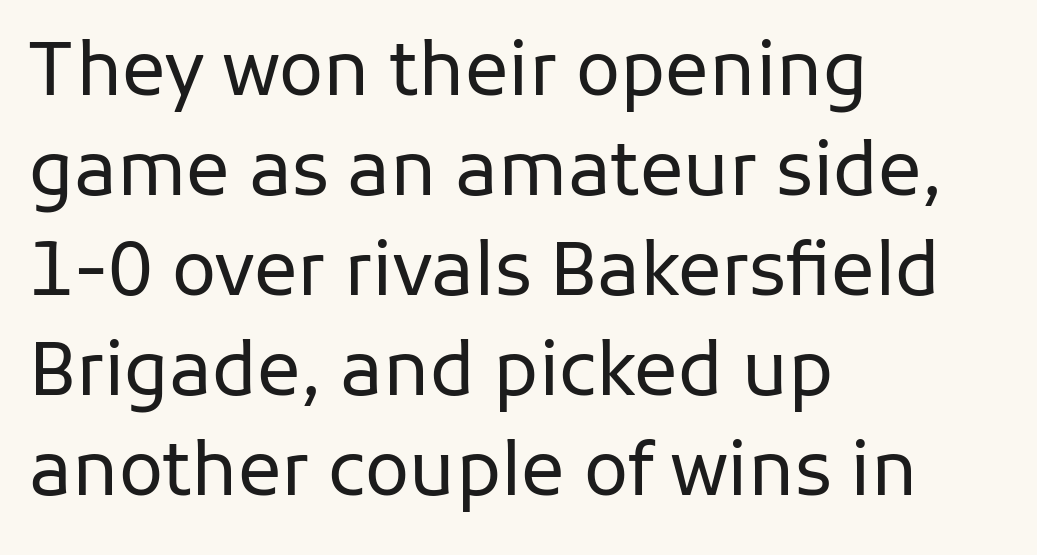
Q: Is the text bold? A: No.
Q: Is the text italic (slanted)? A: No, it is upright.
Q: Is the typeface a serif or a sans-serif typeface? A: Sans-serif.
Q: Is the text underlined? A: No.
Q: How is the paragraph aligned? A: Left-aligned.
Q: Is the spacing between letters normal or unusually wide? A: Normal.
Q: Is the spacing between lines tight, normal or loose? A: Normal.
Q: Width (condensed, normal, or wide)? A: Normal.
Q: Stroke contrast? A: Low.
Q: x-height? A: Medium.
Q: Monospaced? A: No.
